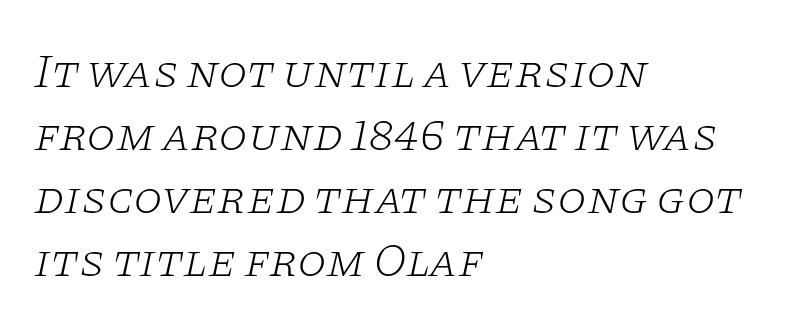
Q: Is the text bold? A: No.
Q: Is the text italic (slanted)? A: Yes, it leans right by about 11 degrees.
Q: Is the typeface a serif or a sans-serif typeface? A: Serif.
Q: Is the text underlined? A: No.
Q: How is the paragraph aligned? A: Left-aligned.
Q: Is the spacing between letters normal or unusually wide? A: Normal.
Q: Is the spacing between lines tight, normal or loose? A: Normal.
Q: Width (condensed, normal, or wide)? A: Wide.
Q: Stroke contrast? A: Low.
Q: x-height? A: Large.
Q: Monospaced? A: No.
